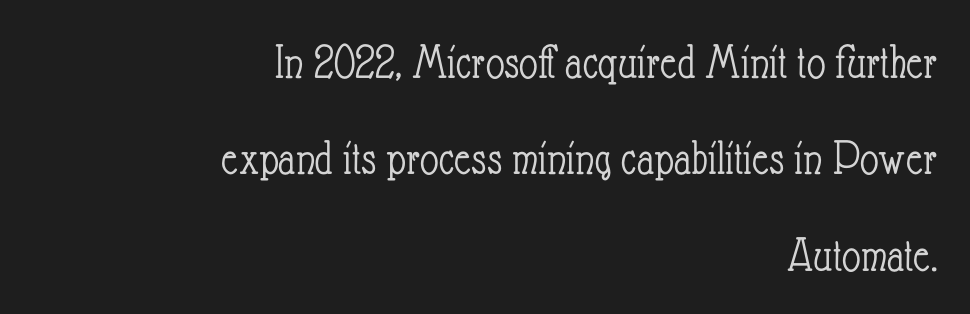
Q: Is the text bold? A: No.
Q: Is the text italic (slanted)? A: No, it is upright.
Q: Is the text underlined? A: No.
Q: How is the paragraph aligned? A: Right-aligned.
Q: Is the spacing between letters normal or unusually wide? A: Normal.
Q: Width (condensed, normal, or wide)? A: Condensed.
Q: Stroke contrast? A: Low.
Q: x-height? A: Small.
Q: Monospaced? A: No.
